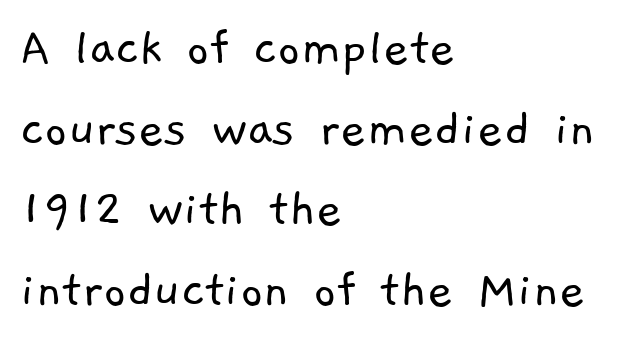
Q: Is the text bold? A: No.
Q: Is the typeface a serif or a sans-serif typeface? A: Sans-serif.
Q: Is the text underlined? A: No.
Q: How is the paragraph aligned? A: Left-aligned.
Q: Is the spacing between letters normal or unusually wide? A: Normal.
Q: Is the spacing between lines tight, normal or loose? A: Normal.
Q: Width (condensed, normal, or wide)? A: Normal.
Q: Stroke contrast? A: Low.
Q: x-height? A: Medium.
Q: Monospaced? A: No.
